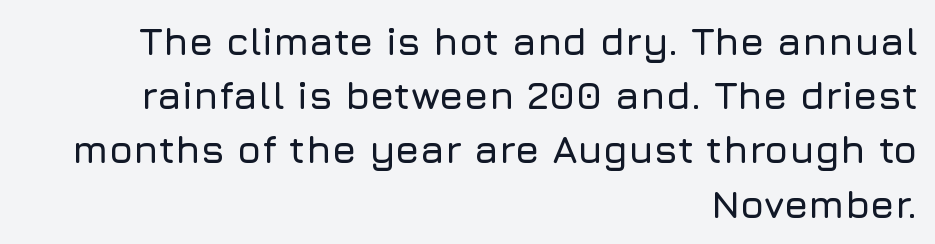
Q: Is the text italic (slanted)? A: No, it is upright.
Q: Is the typeface a serif or a sans-serif typeface? A: Sans-serif.
Q: Is the text underlined? A: No.
Q: How is the paragraph aligned? A: Right-aligned.
Q: Is the spacing between letters normal or unusually wide? A: Normal.
Q: Is the spacing between lines tight, normal or loose? A: Normal.
Q: Width (condensed, normal, or wide)? A: Normal.
Q: Stroke contrast? A: Low.
Q: x-height? A: Medium.
Q: Monospaced? A: No.
